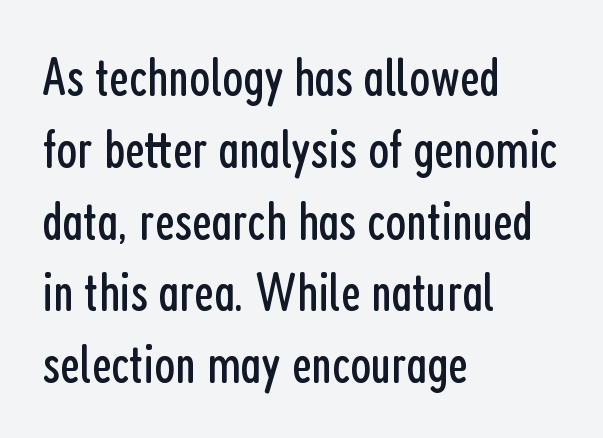
{"serif": "no", "italic": "no", "bold": "no", "weight": "regular", "width": "condensed", "stroke_contrast": "low", "x_height": "medium", "monospaced": "no", "underline": "no", "align": "left", "line_spacing": "normal", "line_spacing_ratio": 1.33, "letter_spacing": "normal", "letter_spacing_em": 0.0, "glyph_px": 54}
